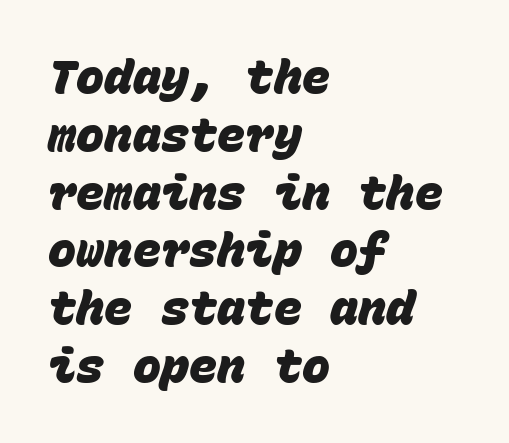
The image shows 47 px heavy sans-serif type, monospaced; set left-aligned, line spacing 1.23x, normal letter spacing, not underlined; low stroke contrast and a large x-height.
